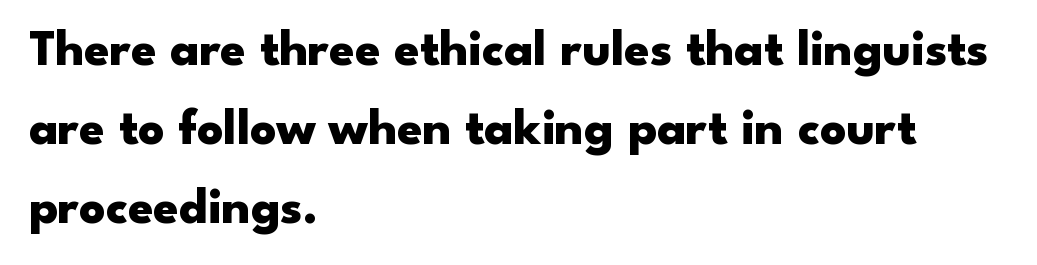
{"serif": "no", "italic": "no", "bold": "yes", "weight": "heavy", "width": "wide", "stroke_contrast": "low", "x_height": "small", "monospaced": "no", "underline": "no", "align": "left", "line_spacing": "normal", "line_spacing_ratio": 1.55, "letter_spacing": "normal", "letter_spacing_em": 0.0, "glyph_px": 51}
